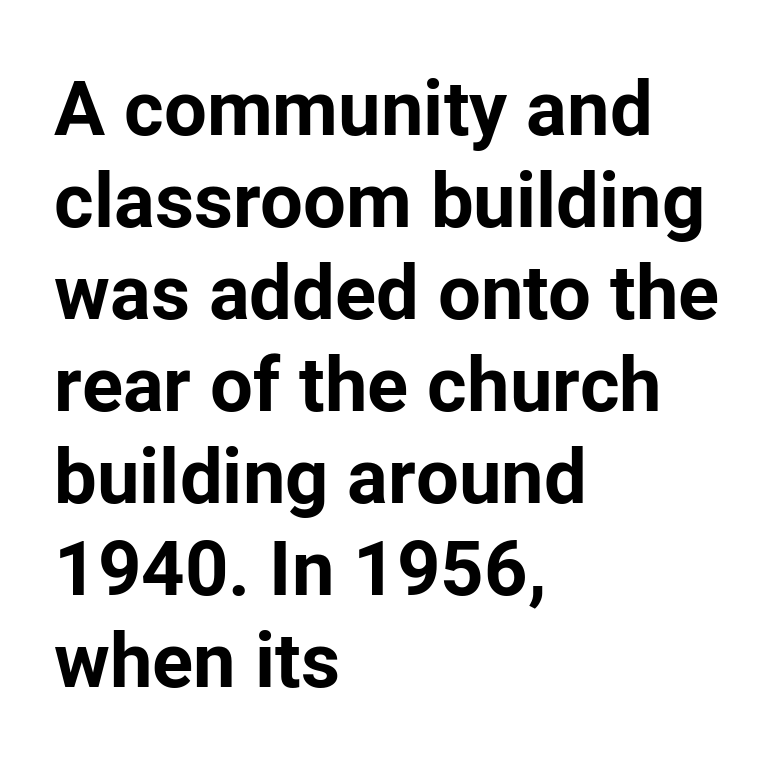
The image shows 76 px bold sans-serif type, upright; set left-aligned, line spacing 1.21x, normal letter spacing, not underlined; low stroke contrast and a medium x-height.
